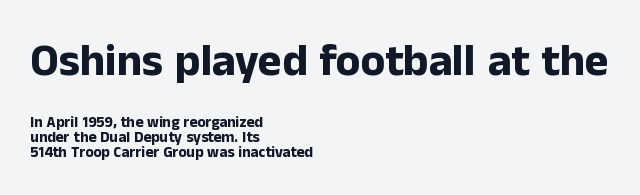
Large over small — that's the arrangement of the two blocks here. What's the leading like? Squeezed, with rows nearly overlapping. The lines are quadded left. Students, note that the glyphs here touch the page at normal intervals. Type without underlining. The font is running at its bold setting.
